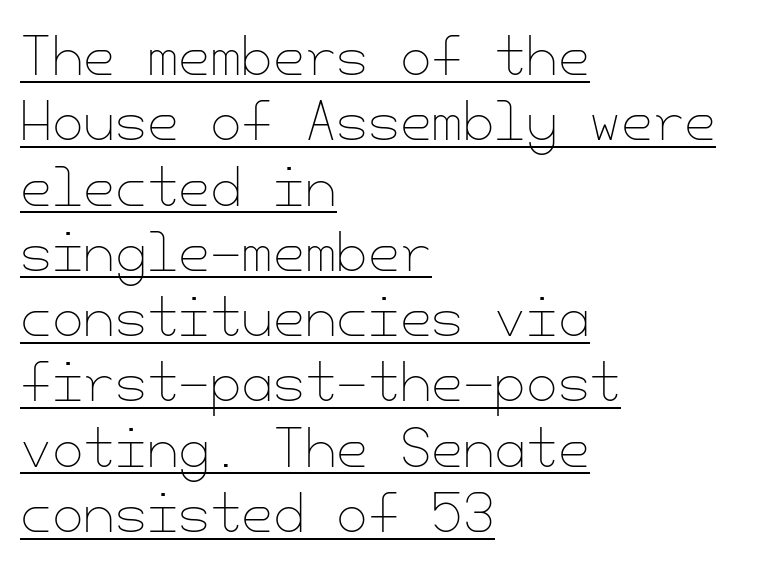
{"italic": "no", "bold": "no", "weight": "thin", "width": "normal", "stroke_contrast": "low", "x_height": "small", "underline": "yes", "align": "left", "line_spacing": "normal", "line_spacing_ratio": 1.28, "letter_spacing": "normal", "letter_spacing_em": 0.0, "glyph_px": 51}
